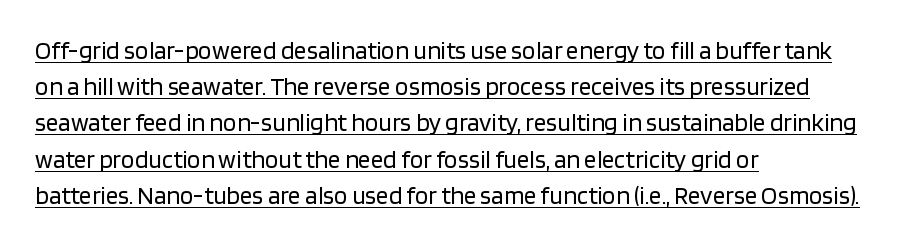
{"italic": "no", "bold": "no", "underline": "yes", "align": "left", "line_spacing": "normal", "line_spacing_ratio": 1.45, "letter_spacing": "normal", "letter_spacing_em": 0.0, "glyph_px": 25}
